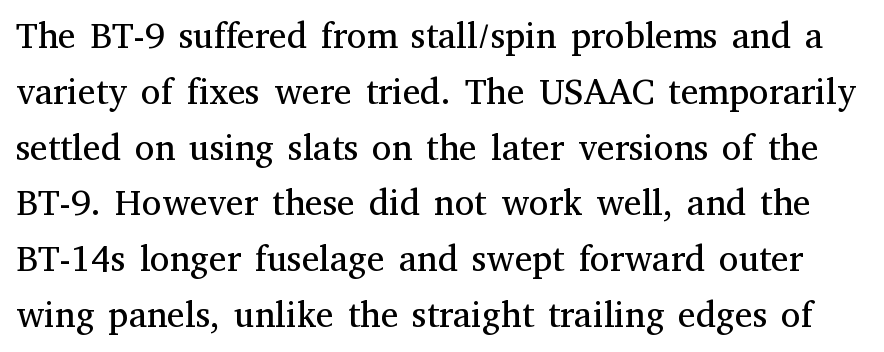
Q: Is the text bold? A: No.
Q: Is the text italic (slanted)? A: No, it is upright.
Q: Is the typeface a serif or a sans-serif typeface? A: Serif.
Q: Is the text underlined? A: No.
Q: Is the spacing between letters normal or unusually wide? A: Normal.
Q: Is the spacing between lines tight, normal or loose? A: Normal.
Q: Width (condensed, normal, or wide)? A: Normal.
Q: Stroke contrast? A: Medium.
Q: x-height? A: Medium.
Q: Monospaced? A: No.
